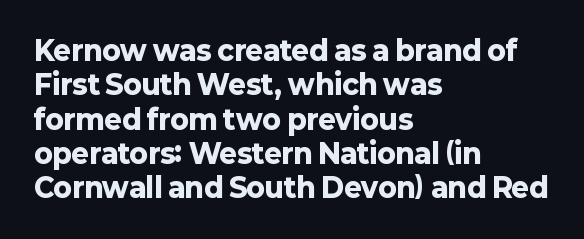
Q: Is the text bold? A: Yes.
Q: Is the text italic (slanted)? A: No, it is upright.
Q: Is the text underlined? A: No.
Q: How is the paragraph aligned? A: Left-aligned.
Q: Is the spacing between letters normal or unusually wide? A: Normal.
Q: Is the spacing between lines tight, normal or loose? A: Normal.
